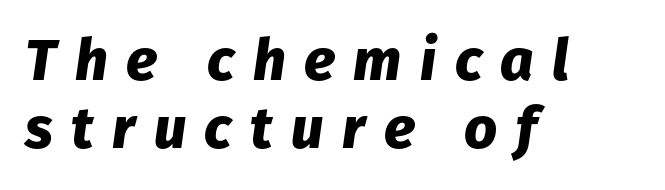
{"italic": "yes", "lean": "right", "slant_degrees": 8, "bold": "yes", "weight": "heavy", "width": "normal", "stroke_contrast": "low", "x_height": "medium", "monospaced": "no", "underline": "no", "align": "left", "line_spacing_ratio": 1.18, "letter_spacing": "wide", "letter_spacing_em": 0.32, "glyph_px": 58}
